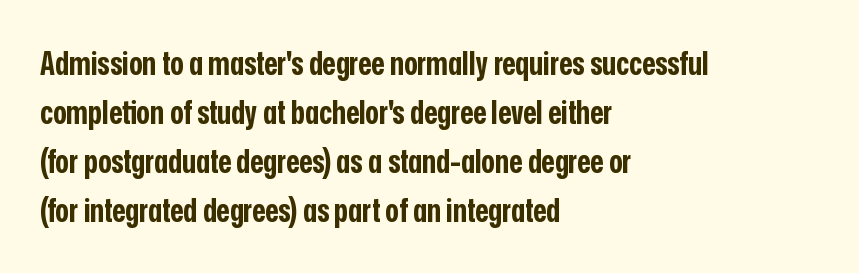
The image shows 32 px bold, condensed sans-serif type, upright; set left-aligned, normal line spacing (1.53x), normal letter spacing, not underlined; low stroke contrast and a medium x-height.
